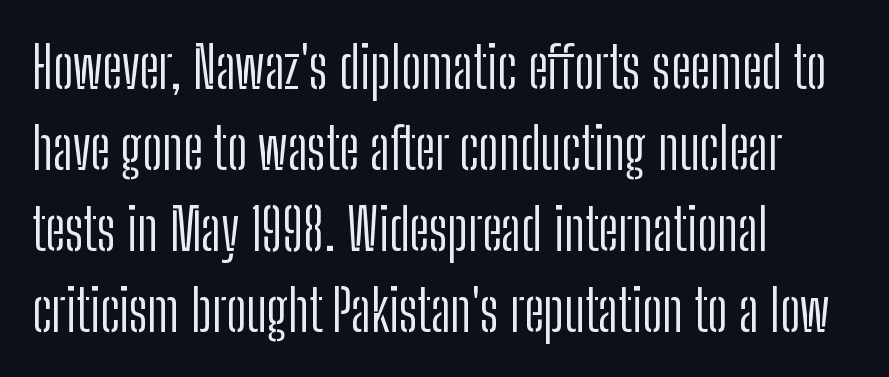
This sample keeps an unexceptional amount of space between lines. Does the lettering tilt? It doesn't — this is upright. Check where the strokes stop: nothing finishes them off — pure sans. You could call the tracking neutral — neither tight nor loose. No word sits above an underline.
